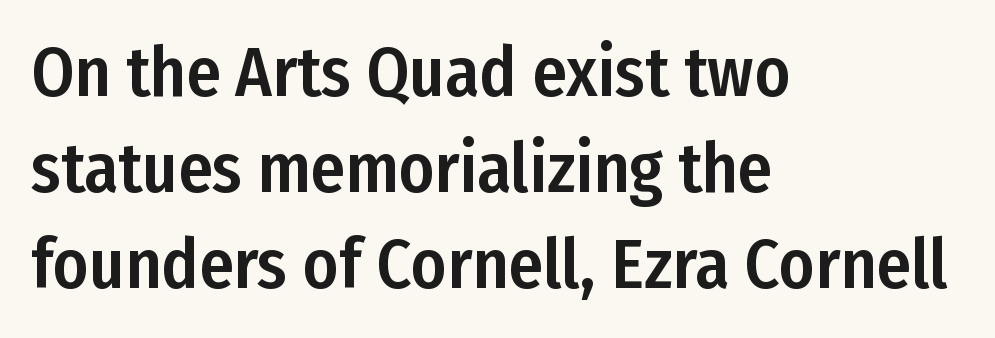
{"serif": "no", "italic": "no", "width": "condensed", "stroke_contrast": "low", "x_height": "medium", "monospaced": "no", "underline": "no", "align": "left", "line_spacing": "normal", "line_spacing_ratio": 1.39, "letter_spacing": "normal", "letter_spacing_em": 0.0, "glyph_px": 69}
